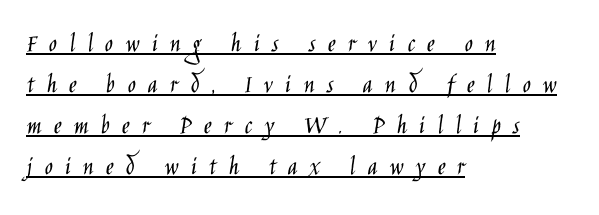
Q: Is the text bold? A: No.
Q: Is the text italic (slanted)? A: Yes.
Q: Is the text underlined? A: Yes.
Q: How is the paragraph aligned? A: Left-aligned.
Q: Is the spacing between letters normal or unusually wide? A: Unusually wide.
Q: Is the spacing between lines tight, normal or loose? A: Normal.
